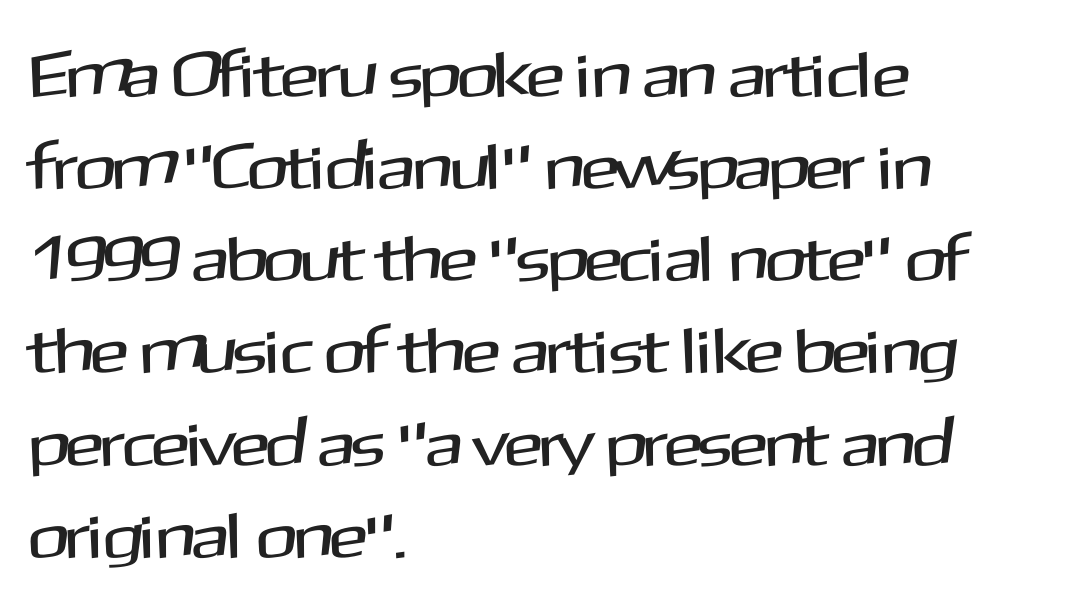
Classification — sans serif. This sample has the flowing, uneven cadence of proportional lettering. The passage shown has conventional tracking throughout. Leading matches the norm, producing a regular column. It's the straight-up-and-down kind of type.
